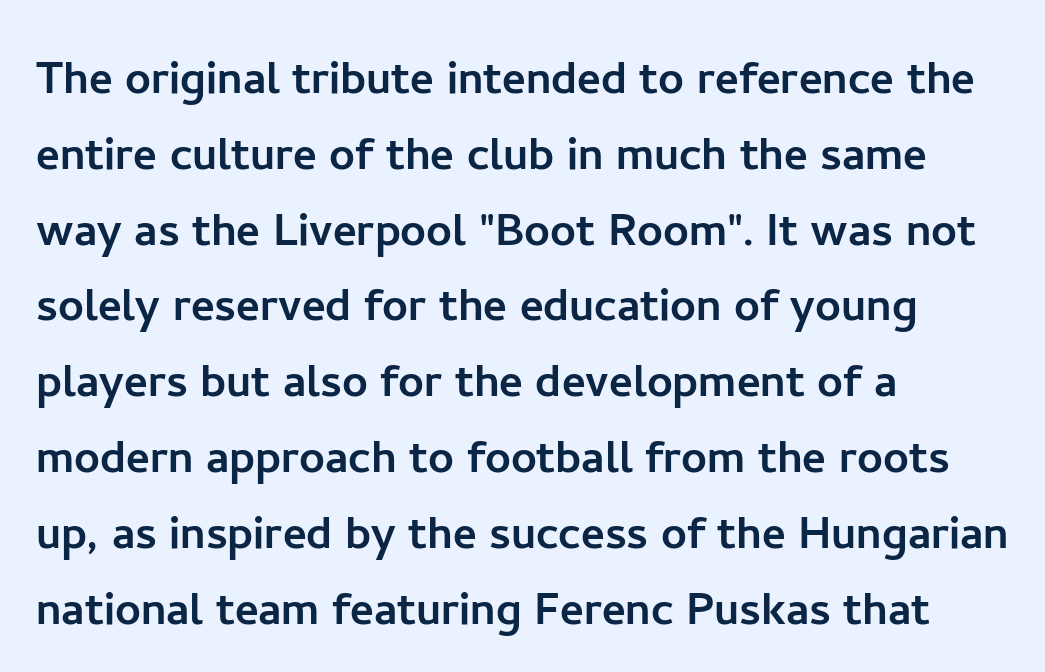
Tracking value appears to be zero — textbook default spacing. If you drew a line through each stem, it would be perfectly vertical. Glance below the letters and you will spot only blank space. A typesetter would call this leading conventional body-copy spacing. Leftover space on each line is placed entirely after the last word.
